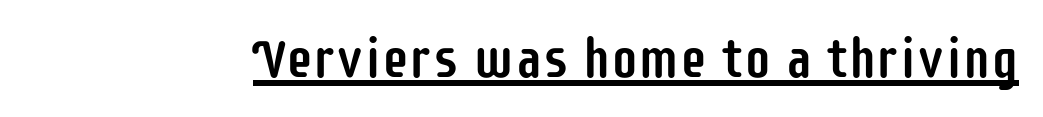
Q: Is the text italic (slanted)? A: No, it is upright.
Q: Is the typeface a serif or a sans-serif typeface? A: Sans-serif.
Q: Is the text underlined? A: Yes.
Q: Is the spacing between letters normal or unusually wide? A: Normal.
Q: Width (condensed, normal, or wide)? A: Condensed.
Q: Stroke contrast? A: Low.
Q: x-height? A: Large.
Q: Monospaced? A: No.
